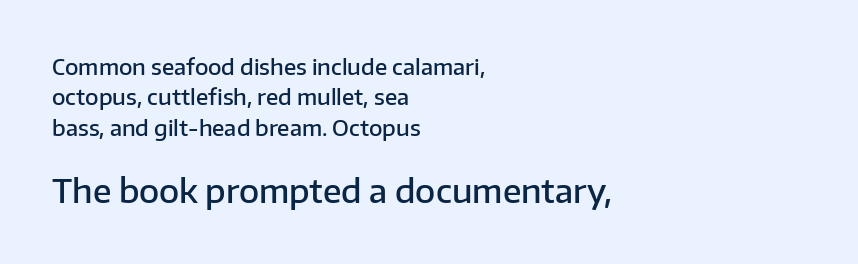
Q: Is the text bold? A: Semi-bold.
Q: Is the text italic (slanted)? A: No, it is upright.
Q: Is the typeface a serif or a sans-serif typeface? A: Sans-serif.
Q: Is the text underlined? A: No.
Q: How is the paragraph aligned? A: Left-aligned.
Q: Is the spacing between letters normal or unusually wide? A: Normal.
Q: Is the spacing between lines tight, normal or loose? A: Normal.
Q: Which block of text is set in a larger size, the first (top) or the second (bottom)? A: The second (bottom) one.
Q: Width (condensed, normal, or wide)? A: Normal.
Q: Stroke contrast? A: Low.
Q: x-height? A: Medium.
Q: Monospaced? A: No.
